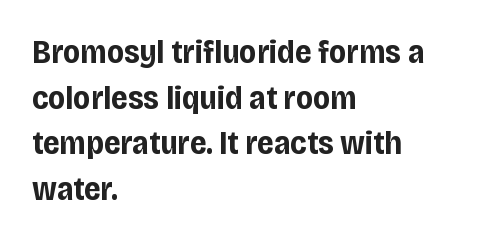
Reading down the column, the eye jumps a familiar distance to each next line. Bold? Absolutely — the strokes are thick and heavy. The letters advance in unequal steps, a hallmark of proportional type. Teacher's note: observe the even left margin — that is flush-left alignment. This is the regular roman posture of the typeface. Nope, no serifs anywhere on these letters.
